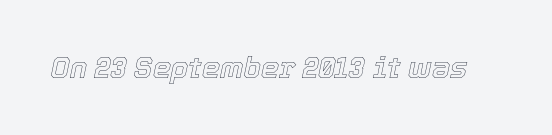
The image shows 29 px text type, italic (leaning right); set normal letter spacing, not underlined; a medium x-height.
